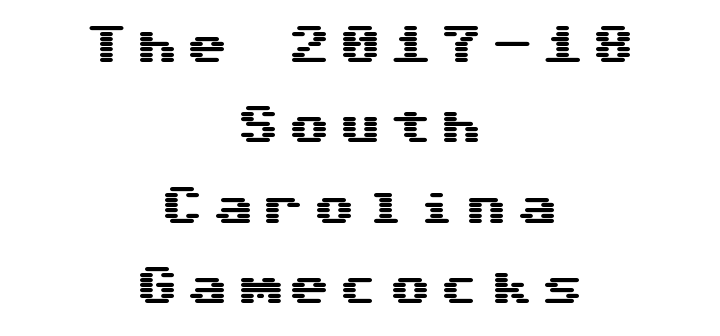
{"serif": "no", "italic": "no", "width": "wide", "stroke_contrast": "medium", "x_height": "medium", "underline": "no", "align": "center", "line_spacing_ratio": 1.87, "glyph_px": 43}
